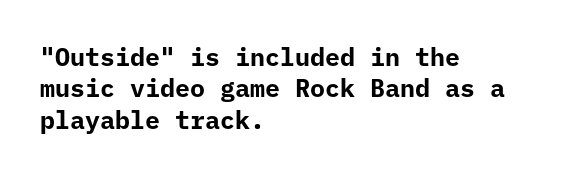
Horizontal alignment here is leftward, the default for most running prose. These lines were composed using upright roman letters. Quick note: underline off. Words appear dense and cohesive because spacing is normal. Honestly, the row spacing looks completely unremarkable. Heft: maximum for text — a bold.
